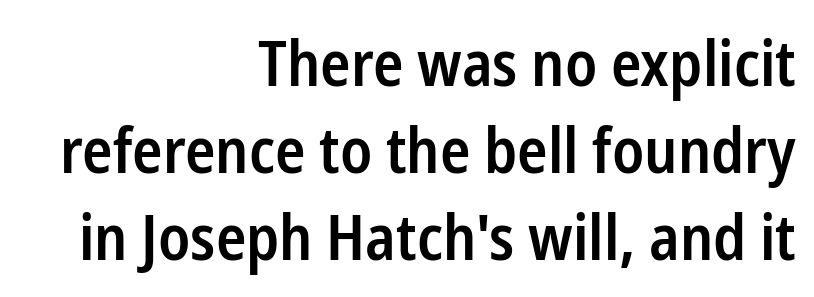
The image shows 63 px semibold, condensed sans-serif type, upright; set right-aligned, normal line spacing (1.38x), normal letter spacing, not underlined; low stroke contrast and a medium x-height.
